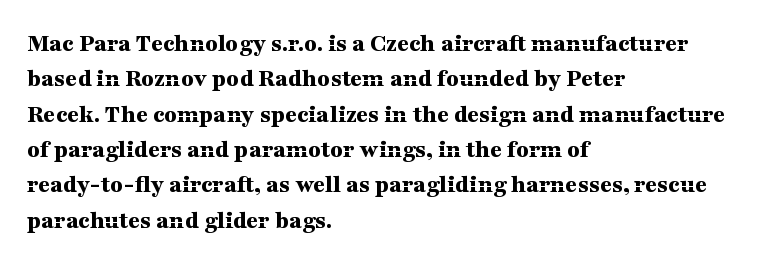
{"italic": "no", "bold": "yes", "underline": "no", "align": "left", "line_spacing": "normal", "line_spacing_ratio": 1.36, "letter_spacing": "normal", "letter_spacing_em": 0.0, "glyph_px": 26}
